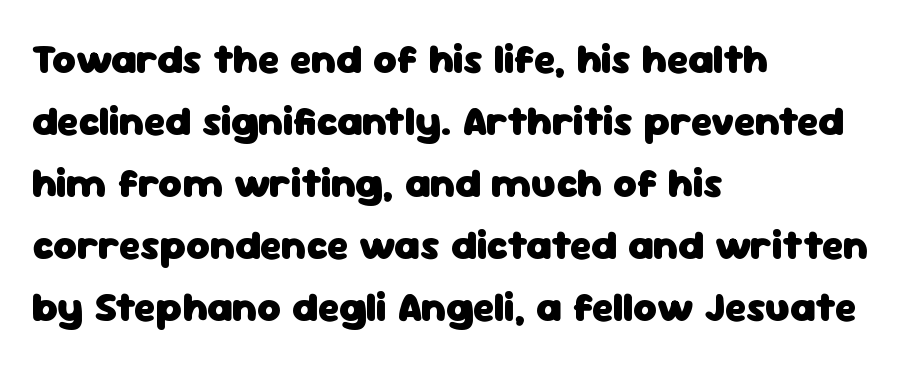
The typesetting leans heavy: a genuine bold. Observe the absence of serifs on each vertical stroke in this sample. Reading down the block, your eye returns to a fixed left position each line. Each new line begins a customary step beneath the previous one. Looks like regular typesetting: each glyph gets only the width it needs. The face used here is rendered with its standard letterfit.
